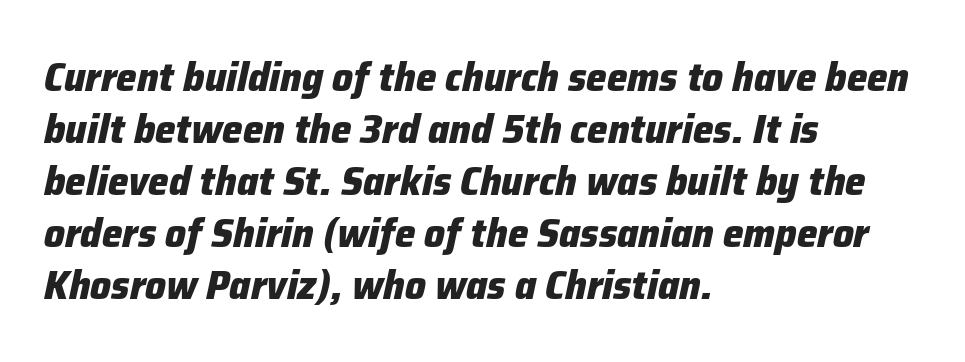
The rendering applies a slant to the glyphs. The passage shown stacks its lines at a standard gap. The letters advance in unequal steps, a hallmark of proportional type. All the whitespace from short lines collects on the right. Look at the tracking — it's just the regular setting, nothing added.
